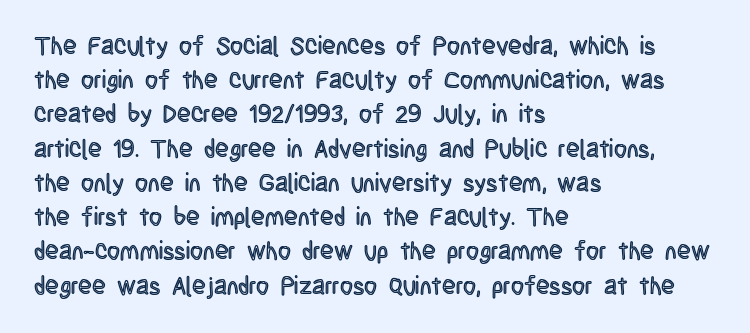
The lettering holds an erect, upright posture throughout. Nobody drew a line under any word here. This rendering uses left alignment, leaving the right contour irregular. Each new line begins a customary step beneath the previous one. Students, note that the glyphs here touch the page at normal intervals.
